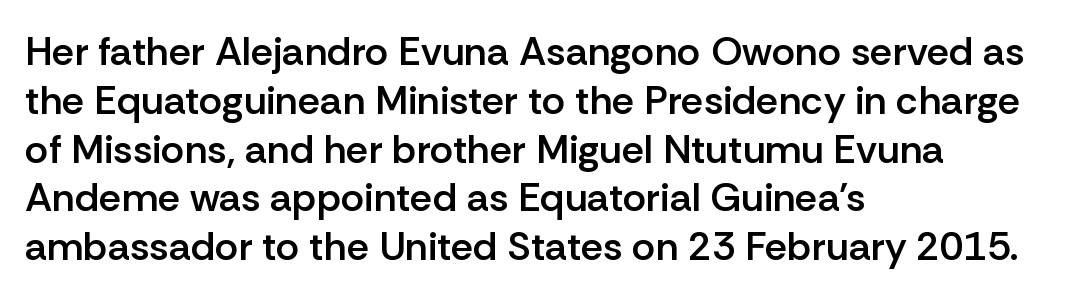
{"serif": "no", "italic": "no", "bold": "semi", "weight": "semibold", "width": "normal", "stroke_contrast": "low", "x_height": "medium", "monospaced": "no", "underline": "no", "align": "left", "line_spacing_ratio": 1.22, "letter_spacing": "normal", "letter_spacing_em": 0.0, "glyph_px": 40}
